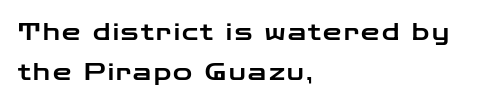
{"italic": "no", "underline": "no", "align": "left", "line_spacing_ratio": 1.74, "glyph_px": 23}
